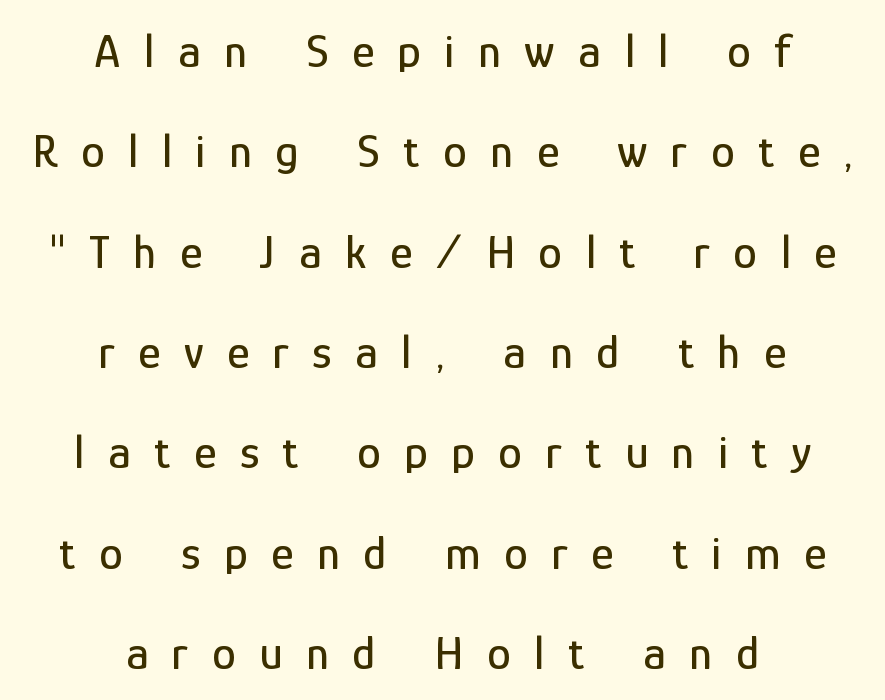
The image shows 48 px condensed sans-serif type, upright; set centered, loose line spacing (2.09x), unusually wide letter spacing (+0.49 em), not underlined; low stroke contrast and a medium x-height.
